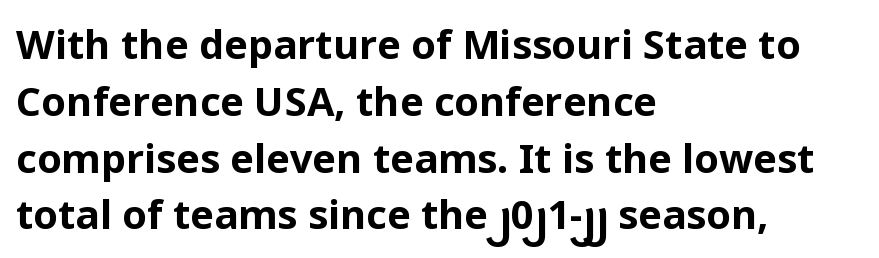
Q: Is the text bold? A: Yes.
Q: Is the text italic (slanted)? A: No, it is upright.
Q: Is the typeface a serif or a sans-serif typeface? A: Sans-serif.
Q: Is the text underlined? A: No.
Q: How is the paragraph aligned? A: Left-aligned.
Q: Is the spacing between letters normal or unusually wide? A: Normal.
Q: Is the spacing between lines tight, normal or loose? A: Normal.
Q: Width (condensed, normal, or wide)? A: Normal.
Q: Stroke contrast? A: Low.
Q: x-height? A: Medium.
Q: Monospaced? A: No.
